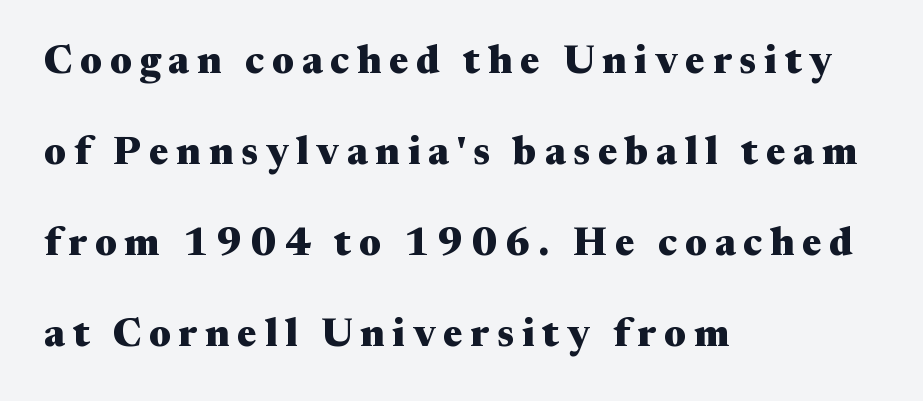
Q: Is the text bold? A: Yes.
Q: Is the text italic (slanted)? A: No, it is upright.
Q: Is the typeface a serif or a sans-serif typeface? A: Serif.
Q: Is the text underlined? A: No.
Q: How is the paragraph aligned? A: Left-aligned.
Q: Is the spacing between letters normal or unusually wide? A: Unusually wide.
Q: Is the spacing between lines tight, normal or loose? A: Loose.
Q: Width (condensed, normal, or wide)? A: Wide.
Q: Stroke contrast? A: Medium.
Q: x-height? A: Medium.
Q: Monospaced? A: No.
